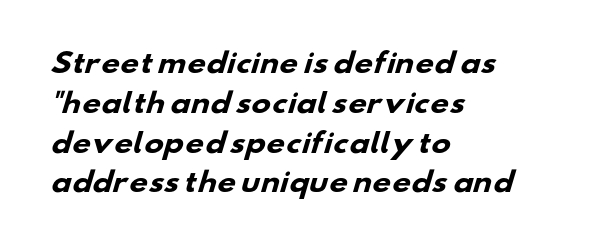
Alignment: flush left. Normally led — the rows are evenly, conventionally spaced. The type is set solid horizontally, with unmodified tracking. Typographic density is high because the face is bold. Check the space under the baseline: it is left empty.
